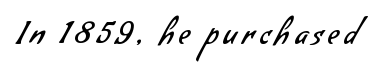
The image shows 30 px regular-weight sans-serif type; set not underlined; low stroke contrast and a small x-height.
